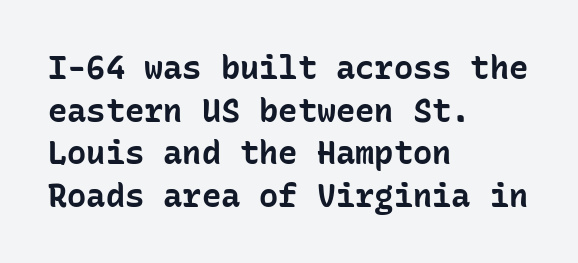
Normally led — the rows are evenly, conventionally spaced. Visually the block forms a straight wall on the left and a jagged coastline on the right. This is sans-serif lettering, the kind often seen on screens and signage. The passage shown is not underscored anywhere.
